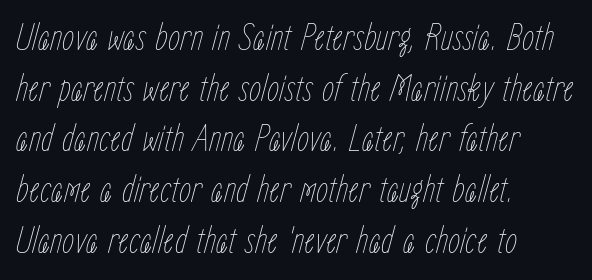
{"italic": "yes", "lean": "right", "slant_degrees": 15, "bold": "no", "weight": "thin", "width": "condensed", "stroke_contrast": "low", "x_height": "medium", "monospaced": "no", "underline": "no", "align": "left", "line_spacing": "normal", "line_spacing_ratio": 1.3, "letter_spacing": "normal", "letter_spacing_em": 0.0, "glyph_px": 39}
